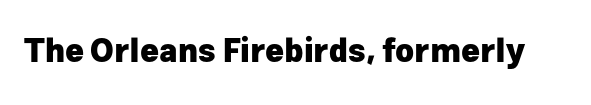
Q: Is the text bold? A: Yes.
Q: Is the text italic (slanted)? A: No, it is upright.
Q: Is the typeface a serif or a sans-serif typeface? A: Sans-serif.
Q: Is the text underlined? A: No.
Q: Is the spacing between letters normal or unusually wide? A: Normal.
Q: Width (condensed, normal, or wide)? A: Normal.
Q: Stroke contrast? A: Low.
Q: x-height? A: Medium.
Q: Monospaced? A: No.
